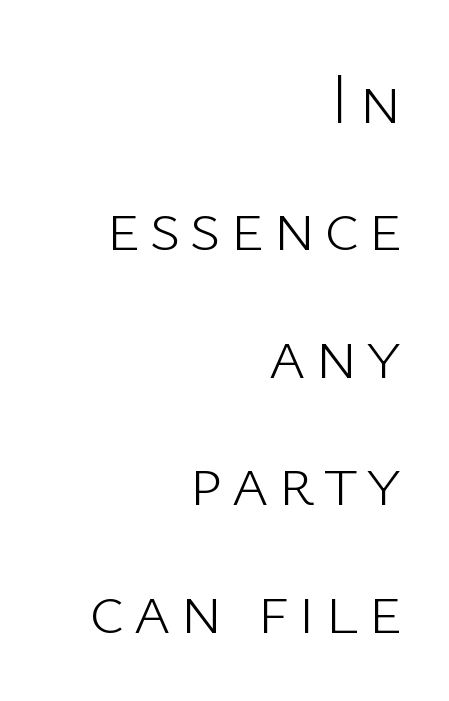
The image shows 72 px light sans-serif type, upright; set right-aligned, line spacing 1.77x, not underlined; low stroke contrast and a medium x-height.
